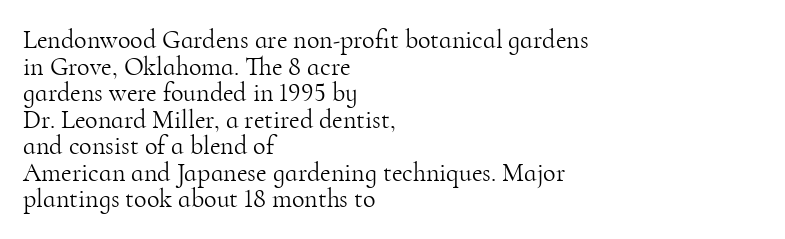
Nothing heavy about these letters — not bold at all. Line beginnings align vertically; line endings do not. Does the leading feel generous? Not at all — it's pinched. Any mark beneath the type? The region is blank. There is no visible air inserted between adjacent glyphs.
